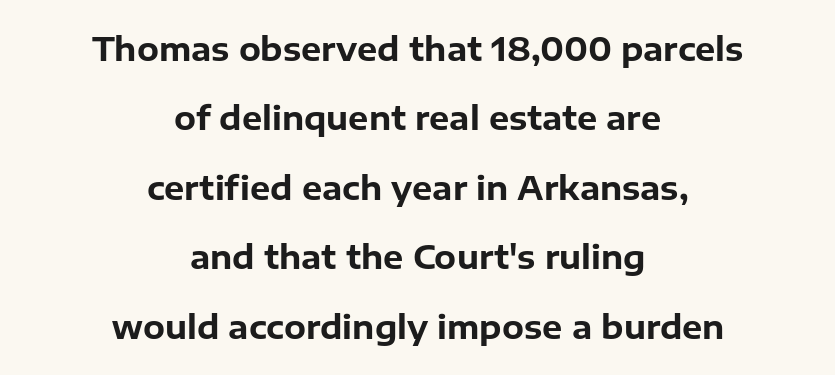
The letters carry no serifs — their stems end cleanly without finishing strokes. Summary of weight: heavy, a full bold. The lettering stays uniformly vertical, giving the passage a roman look. Notice the wide empty band between every row — that's loose leading.
